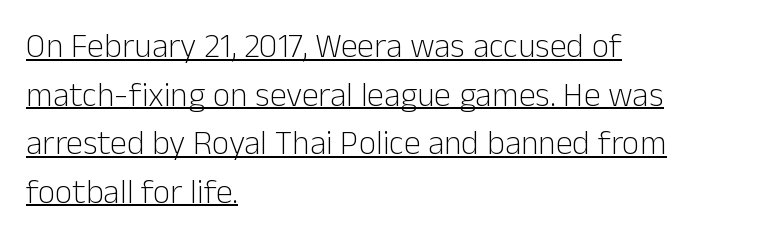
Upright lettering throughout. Compared with a typical body face, this is equally light or lighter still. The rendering uses a moderate line-height, typical for paragraphs. Here the glyphs are tracked normally, forming tight word shapes.
